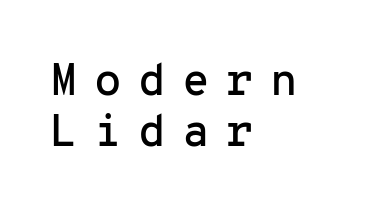
The image shows 45 px sans-serif type, upright, monospaced; set left-aligned, tight line spacing (1.13x), unusually wide letter spacing (+0.36 em), not underlined; low stroke contrast and a medium x-height.
